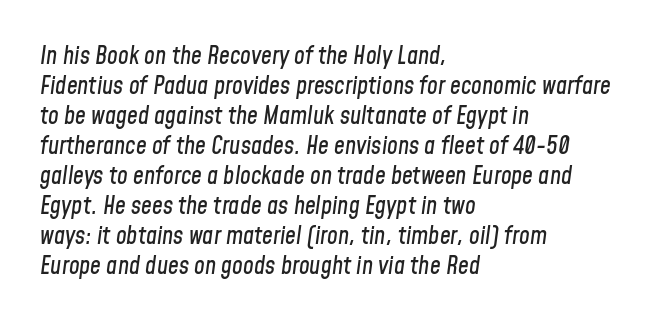
Which margin do the lines hug? The left one — the right edge is uneven. Nobody drew a line under any word here. Horizontal bands of white between lines are of average thickness. Nobody touched the tracking dial on this one. A typesetter would mark this as italic.
